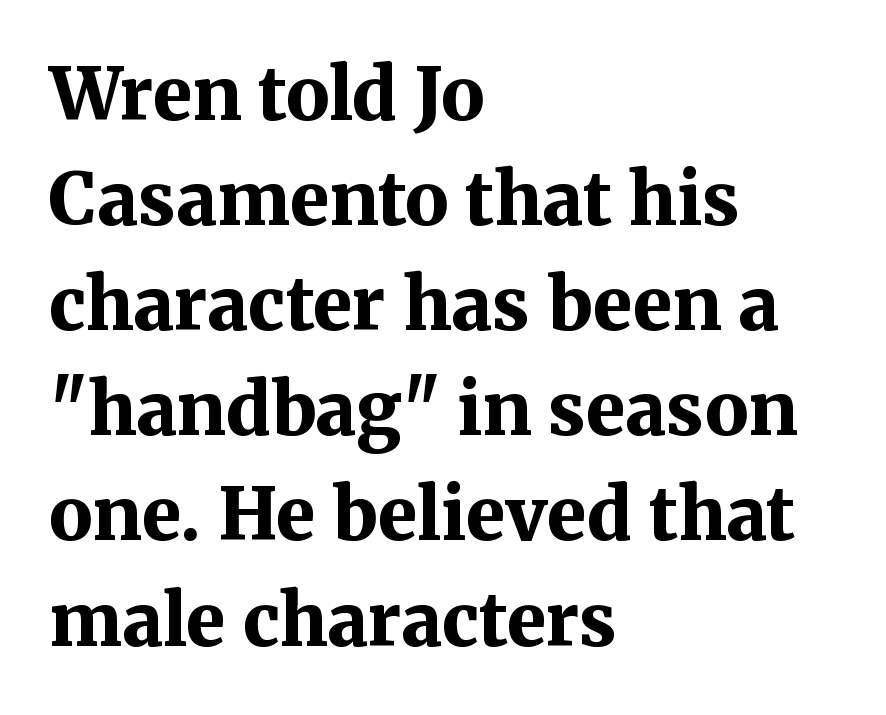
The image shows 72 px bold serif type, upright; set left-aligned, normal line spacing (1.46x), normal letter spacing, not underlined; medium stroke contrast and a medium x-height.
